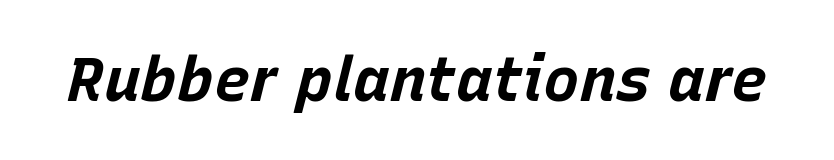
Q: Is the text bold? A: Yes.
Q: Is the text italic (slanted)? A: Yes, it leans right by about 15 degrees.
Q: Is the text underlined? A: No.
Q: Is the spacing between letters normal or unusually wide? A: Normal.
Q: Width (condensed, normal, or wide)? A: Normal.
Q: Stroke contrast? A: Low.
Q: x-height? A: Large.
Q: Monospaced? A: No.
